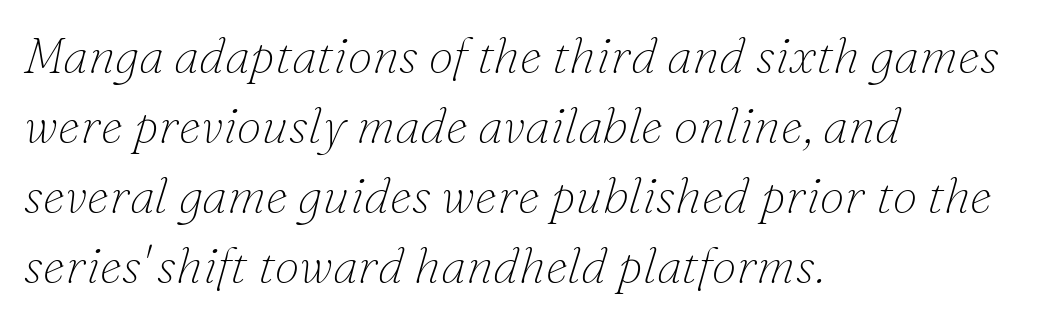
The image shows 50 px thin serif type, italic (leaning right); set left-aligned, normal line spacing (1.4x), normal letter spacing, not underlined; low stroke contrast and a small x-height.
